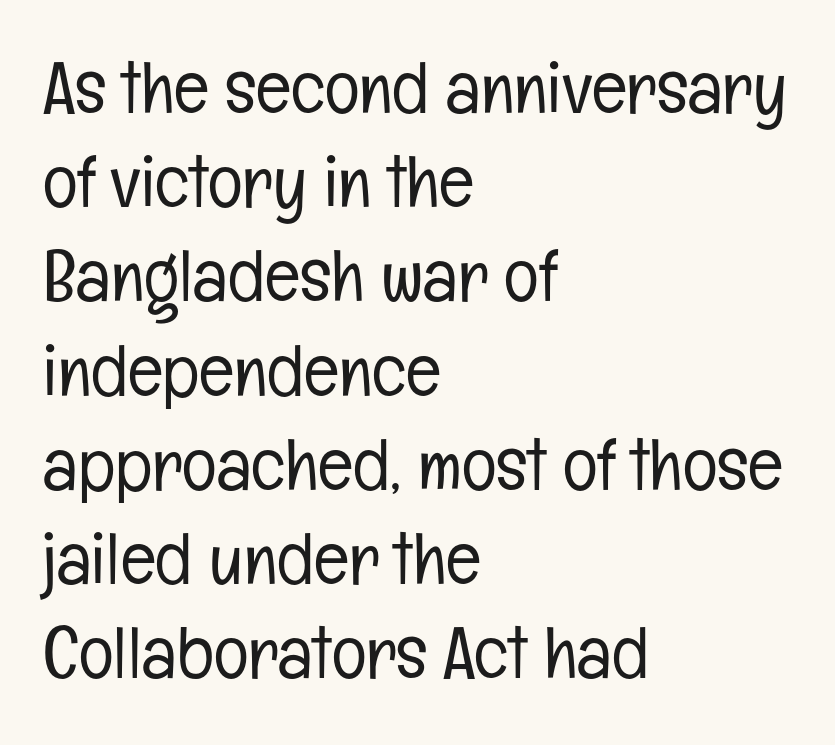
The image shows 73 px light, condensed sans-serif type, upright; set left-aligned, normal line spacing (1.29x), normal letter spacing, not underlined; low stroke contrast and a medium x-height.
